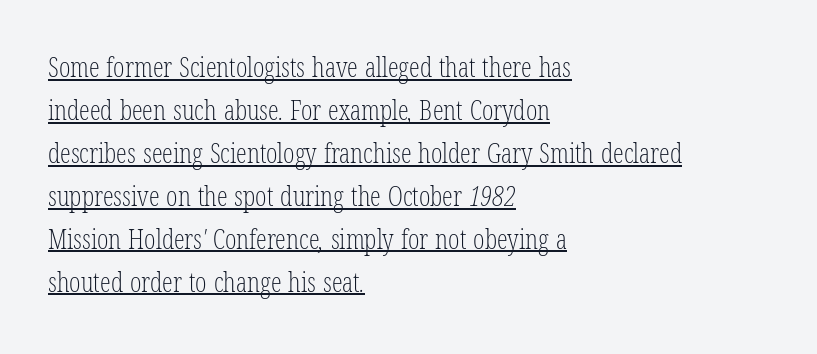
{"bold": "no", "underline": "yes", "align": "left", "line_spacing": "normal", "line_spacing_ratio": 1.59, "letter_spacing": "normal", "letter_spacing_em": 0.0, "glyph_px": 27}
